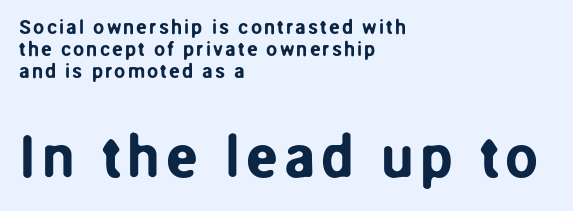
Quick note: interline space is minimal. Short and long lines alike share a common starting point at left. In terms of letterform style, serifs are entirely absent. Ascenders rise straight up at ninety degrees.
